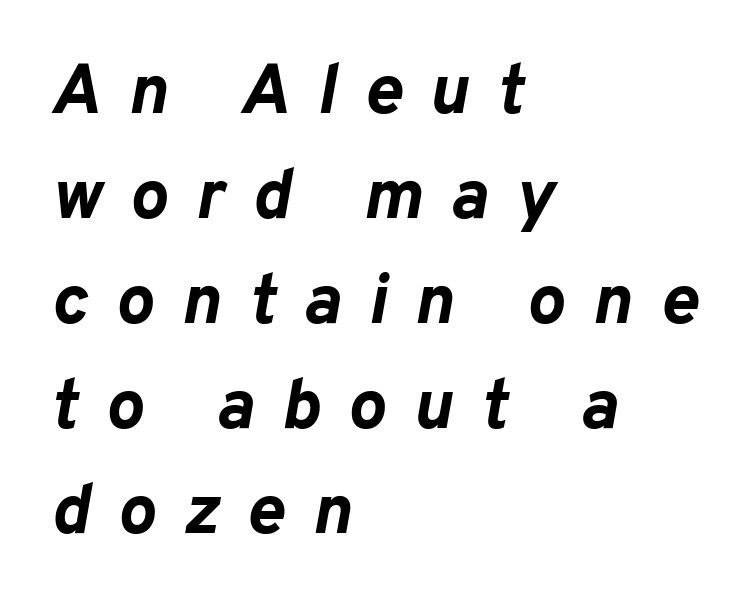
When letters slant like this, we call the style italic. The letters are bold, with thick, heavy strokes. Character widths vary here, with narrow letters taking less room than wide ones. Does the copy run flush right? No — it runs flush left. A normal amount of white space separates one row of letters from the next.
